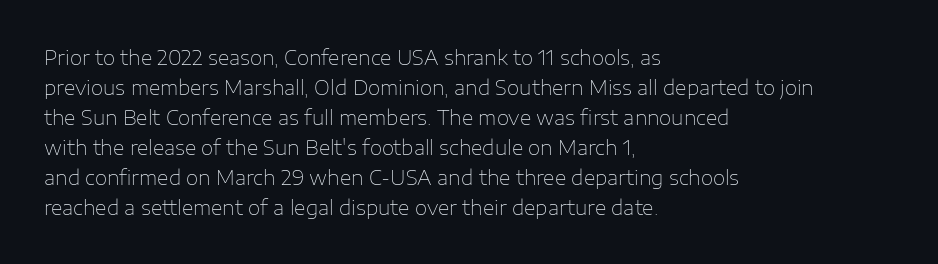
The image shows 20 px text type, upright; set left-aligned, normal line spacing (1.5x), normal letter spacing, not underlined.
